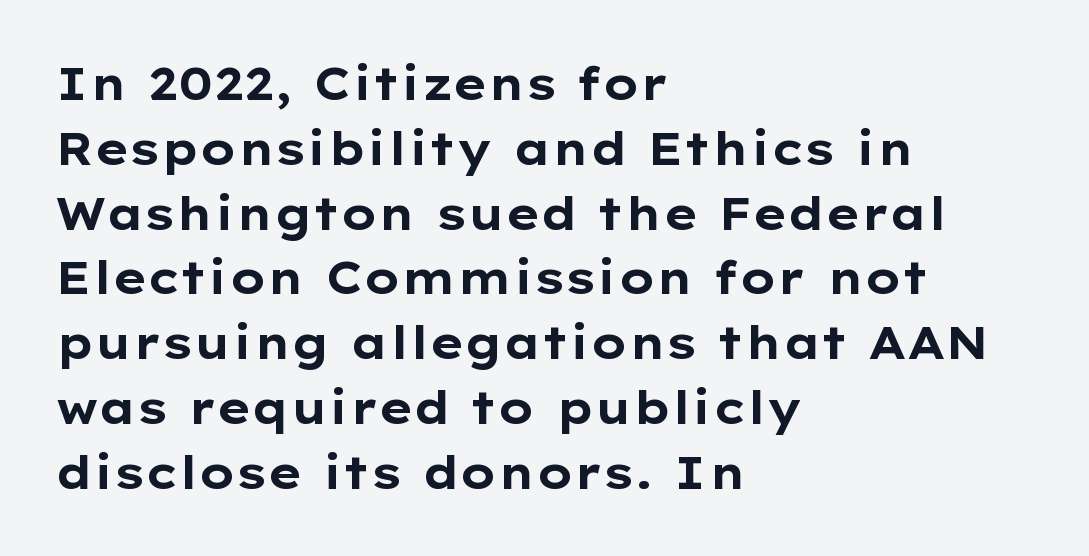
{"serif": "no", "italic": "no", "bold": "yes", "weight": "bold", "width": "wide", "stroke_contrast": "low", "x_height": "medium", "monospaced": "no", "underline": "no", "align": "left", "line_spacing": "normal", "line_spacing_ratio": 1.44, "letter_spacing": "normal", "letter_spacing_em": 0.0, "glyph_px": 45}
